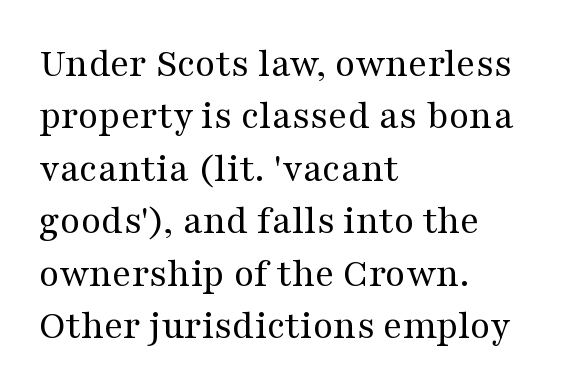
The image shows 41 px regular-weight, wide serif type, upright; set left-aligned, normal line spacing (1.28x), normal letter spacing, not underlined; medium stroke contrast and a medium x-height.
